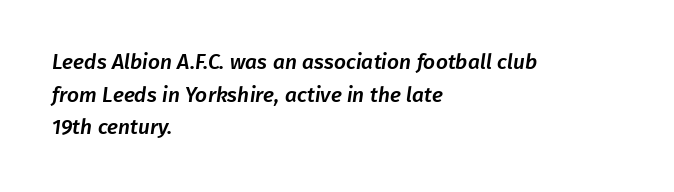
{"underline": "no", "align": "left", "line_spacing": "normal", "line_spacing_ratio": 1.55, "letter_spacing": "normal", "letter_spacing_em": 0.0, "glyph_px": 21}
